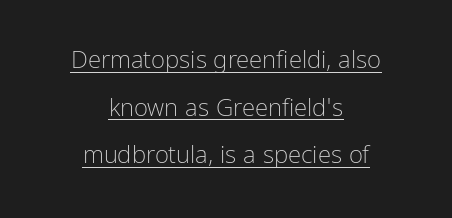
The image shows 24 px text type, upright; set centered, loose line spacing (1.98x), normal letter spacing, underlined.
